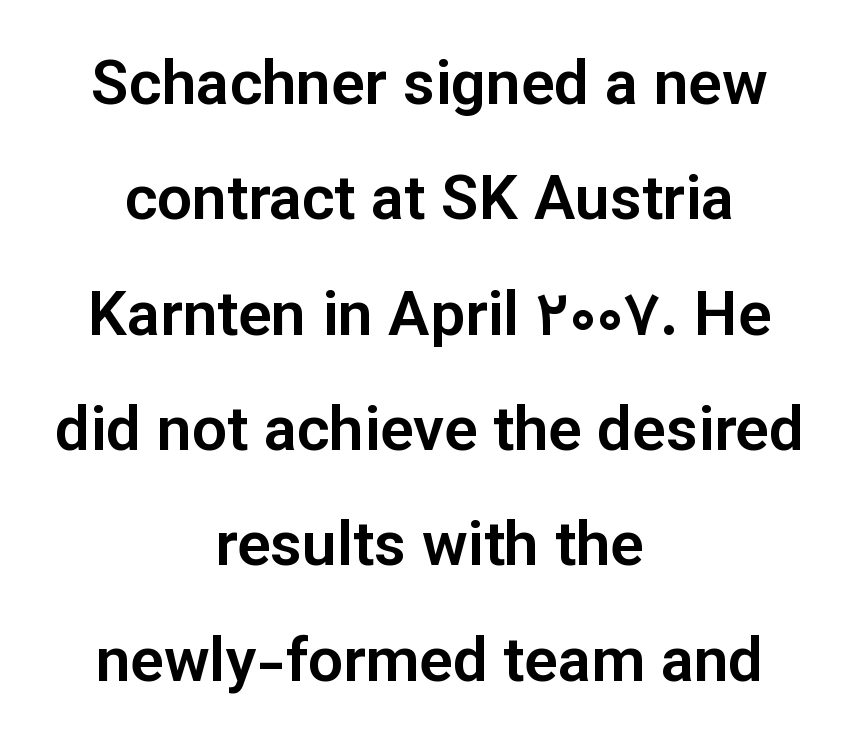
{"serif": "no", "italic": "no", "width": "normal", "stroke_contrast": "low", "x_height": "medium", "monospaced": "no", "underline": "no", "align": "center", "line_spacing_ratio": 1.86, "letter_spacing": "normal", "letter_spacing_em": 0.0, "glyph_px": 62}
